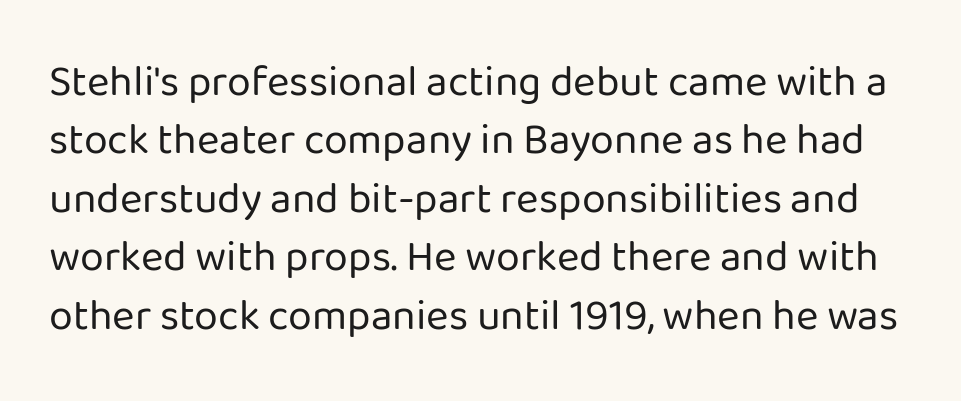
Check under the words: just untouched page. Interline gaps are of average width in this sample. Posture: vertical. Between one letter and the next there's only the usual sliver of space. In terms of letterform style, serifs are entirely absent.
